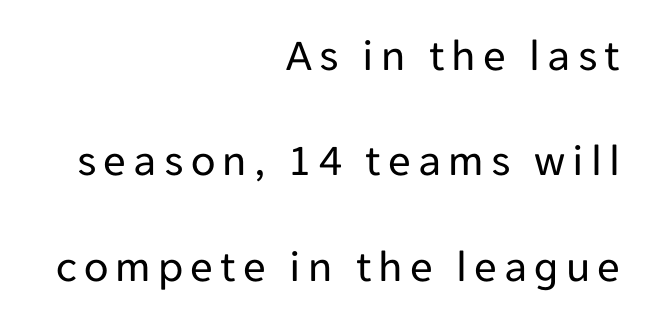
{"serif": "no", "italic": "no", "bold": "no", "weight": "regular", "width": "normal", "stroke_contrast": "low", "x_height": "medium", "monospaced": "no", "underline": "no", "align": "right", "line_spacing": "loose", "line_spacing_ratio": 2.34, "glyph_px": 45}
